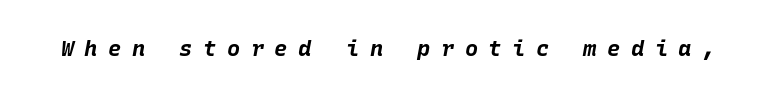
{"italic": "yes", "lean": "right", "slant_degrees": 10, "bold": "yes", "underline": "no", "letter_spacing": "wide", "letter_spacing_em": 0.48, "glyph_px": 22}
